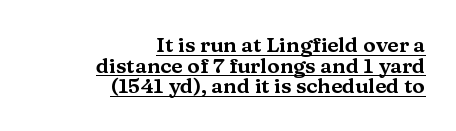
A rule runs beneath these lines of type. Alignment: flush right. The vertical gap from one line to the next is small. The type is set solid horizontally, with unmodified tracking. This is roman type, the default non-slanted kind.
